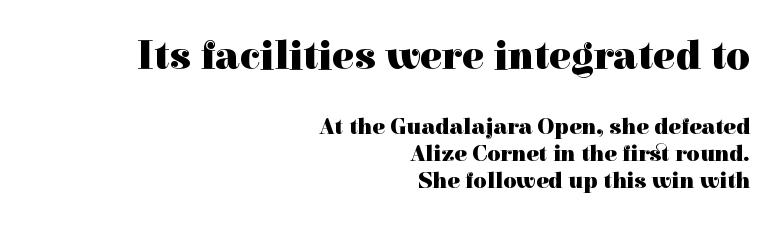
{"serif": "yes", "italic": "no", "bold": "yes", "weight": "heavy", "width": "normal", "x_height": "medium", "monospaced": "no", "underline": "no", "align": "right", "line_spacing_ratio": 1.16, "letter_spacing": "normal", "letter_spacing_em": 0.0, "larger_block": "first", "size_ratio": 1.78, "glyph_px": 41}
